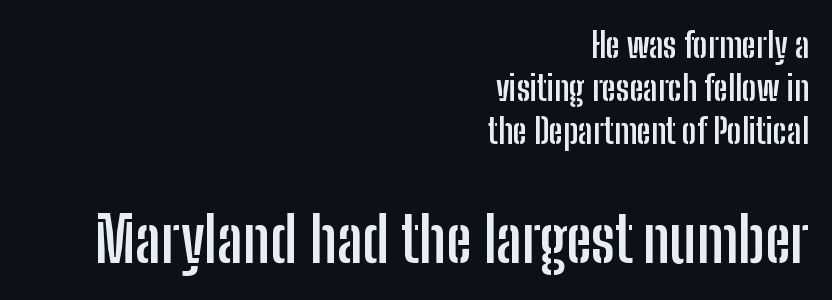
The image shows 62 px semibold, condensed sans-serif type, upright; set right-aligned, line spacing 1.23x, normal letter spacing, not underlined; the second (bottom) block is 1.77x larger; low stroke contrast and a medium x-height.
